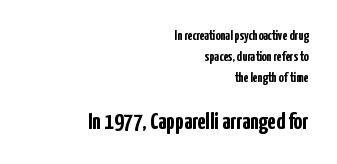
{"italic": "no", "bold": "yes", "underline": "no", "align": "right", "line_spacing": "normal", "line_spacing_ratio": 1.5, "letter_spacing": "normal", "letter_spacing_em": 0.0, "larger_block": "second", "size_ratio": 1.71, "glyph_px": 24}
